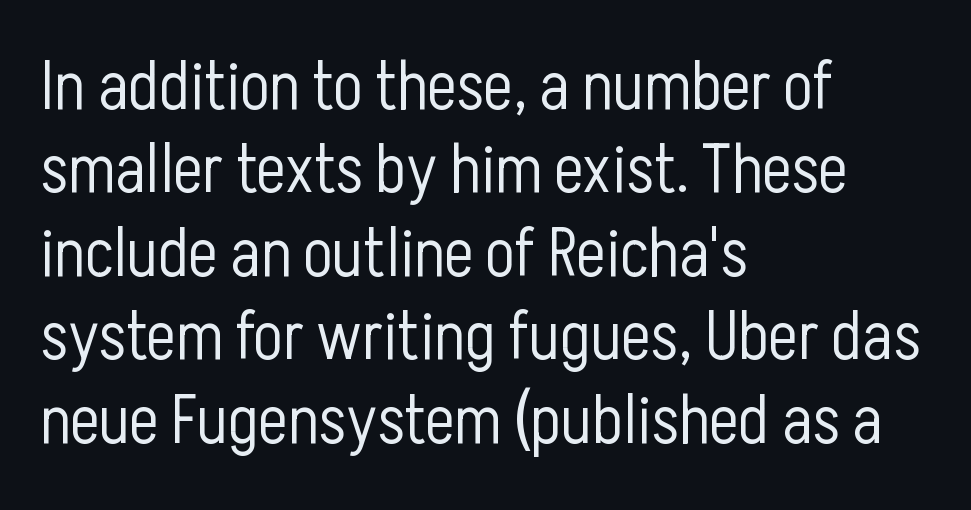
The image shows 69 px light, condensed sans-serif type, upright; set left-aligned, line spacing 1.21x, normal letter spacing, not underlined; low stroke contrast and a medium x-height.
